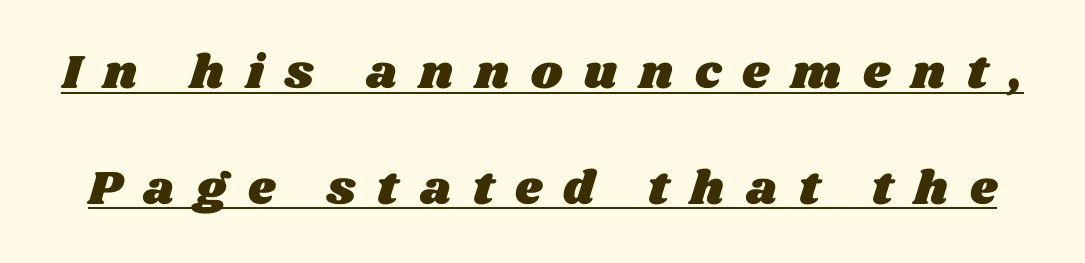
{"width": "wide", "stroke_contrast": "medium", "x_height": "large", "monospaced": "no", "underline": "yes", "line_spacing": "loose", "line_spacing_ratio": 2.41, "letter_spacing": "wide", "letter_spacing_em": 0.45, "glyph_px": 48}
